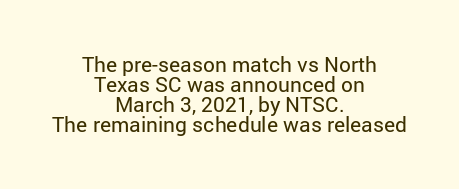
{"italic": "no", "bold": "no", "underline": "no", "align": "center", "line_spacing": "tight", "line_spacing_ratio": 0.96, "letter_spacing": "normal", "letter_spacing_em": 0.0, "glyph_px": 21}
